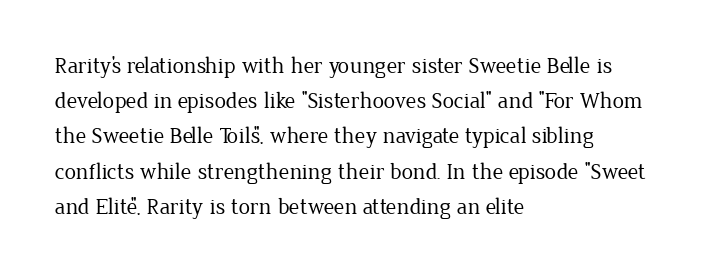
{"italic": "no", "bold": "no", "underline": "no", "align": "left", "line_spacing": "normal", "line_spacing_ratio": 1.53, "letter_spacing": "normal", "letter_spacing_em": 0.0, "glyph_px": 23}
